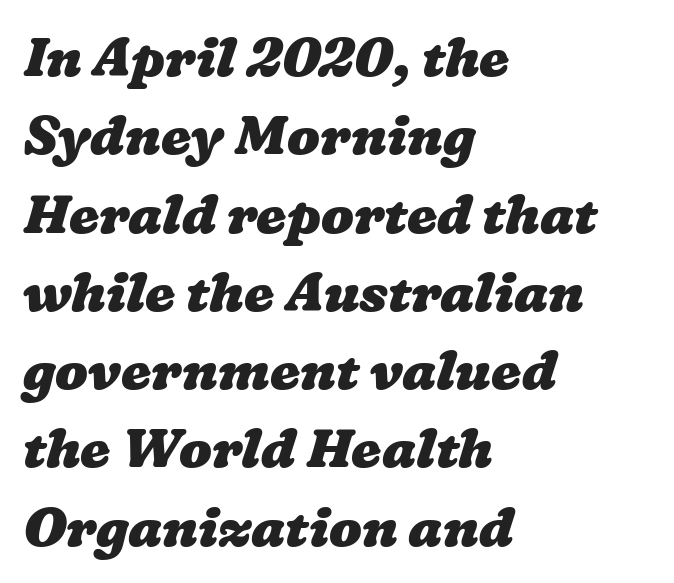
Q: Is the text bold? A: Yes.
Q: Is the text underlined? A: No.
Q: How is the paragraph aligned? A: Left-aligned.
Q: Is the spacing between letters normal or unusually wide? A: Normal.
Q: Is the spacing between lines tight, normal or loose? A: Normal.
Q: Width (condensed, normal, or wide)? A: Wide.
Q: Stroke contrast? A: Low.
Q: x-height? A: Medium.
Q: Monospaced? A: No.
